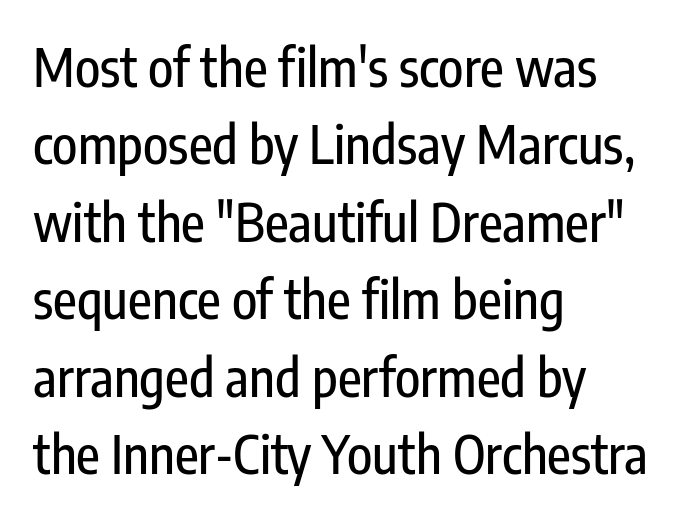
The image shows 52 px condensed sans-serif type, upright; set left-aligned, normal line spacing (1.49x), normal letter spacing, not underlined; low stroke contrast and a medium x-height.
